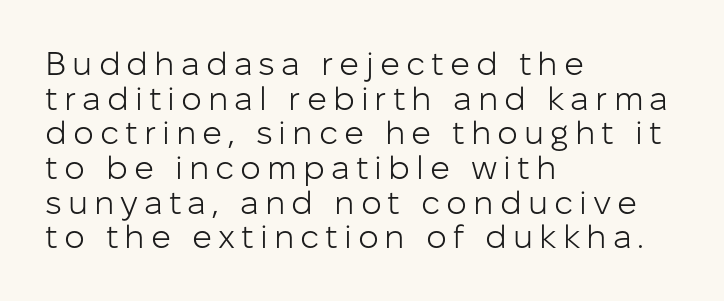
The image shows 33 px light sans-serif type, upright; set left-aligned, tight line spacing (1.05x), not underlined; low stroke contrast and a medium x-height.
